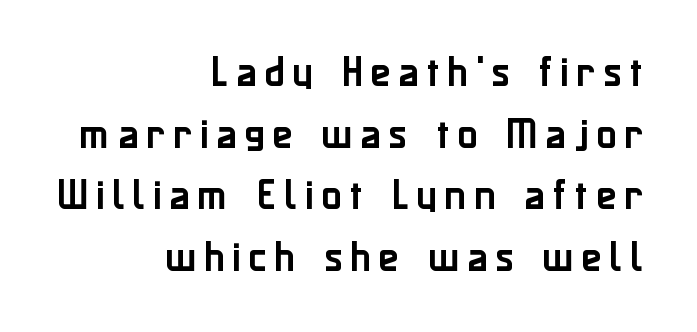
Casual observation: everything's shoved over to the right. You could not count columns in this text — the font is proportionally spaced. The tracking reads as deliberately expanded to a designer's eye. A clean baseline with only descenders dipping below it. Nothing sits at the stroke ends, so this counts as sans-serif. A typesetter would mark this as roman, not italic.
